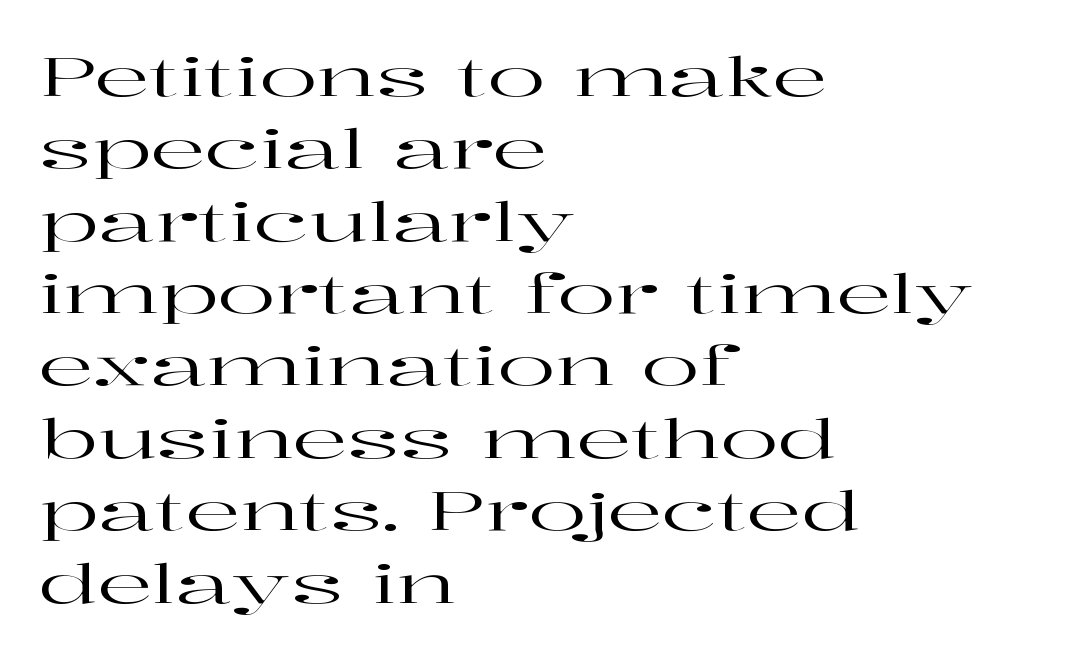
{"serif": "yes", "italic": "no", "width": "wide", "stroke_contrast": "high", "x_height": "medium", "monospaced": "no", "underline": "no", "align": "left", "line_spacing": "normal", "line_spacing_ratio": 1.34, "letter_spacing": "normal", "letter_spacing_em": 0.0, "glyph_px": 54}
